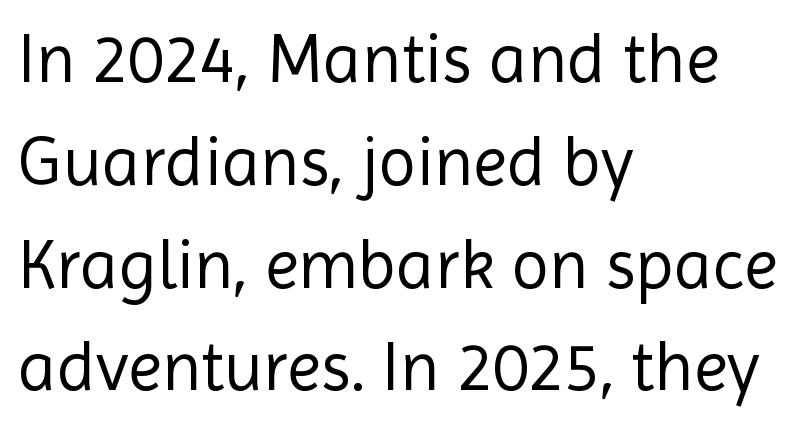
Compared with typical paragraphs, the rows here are spaced about the same. These glyphs show unthickened strokes, regular width or finer. All the whitespace from short lines collects on the right. Standard letterfit; no display-style spreading of the glyphs.
